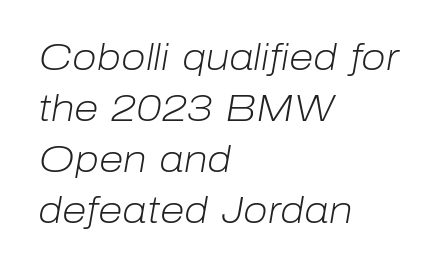
The image shows 36 px light type, italic (leaning right); set left-aligned, normal line spacing (1.42x), normal letter spacing, not underlined; low stroke contrast and a medium x-height.
